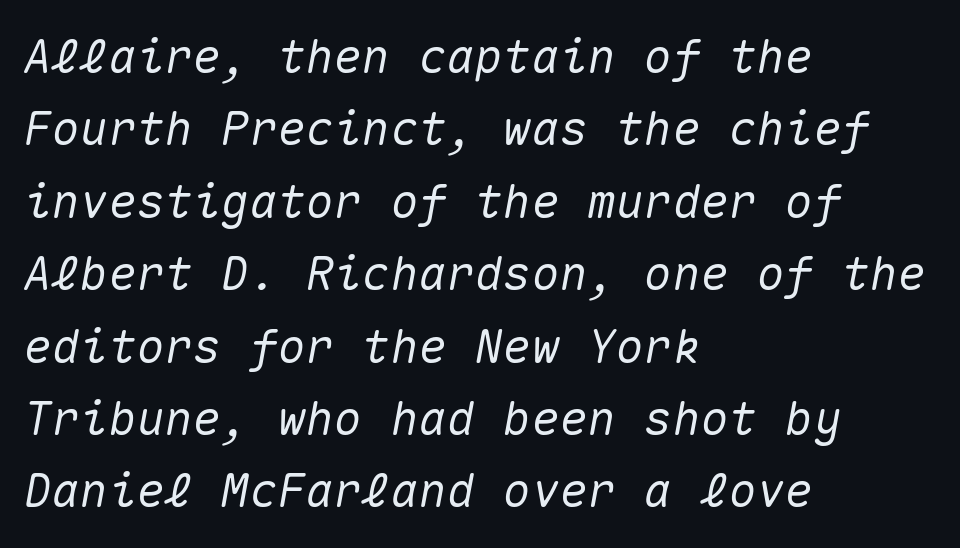
Words float on clear page, feet unadorned. Italic: yes, the glyphs are oblique. How are the letters spaced? Ordinarily, with no added tracking. The letters march in equal steps, a hallmark of fixed-pitch type.
